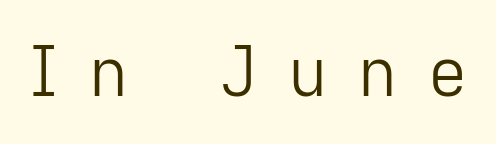
The image shows 68 px light sans-serif type, upright; set unusually wide letter spacing (+0.45 em), not underlined; low stroke contrast and a medium x-height.
